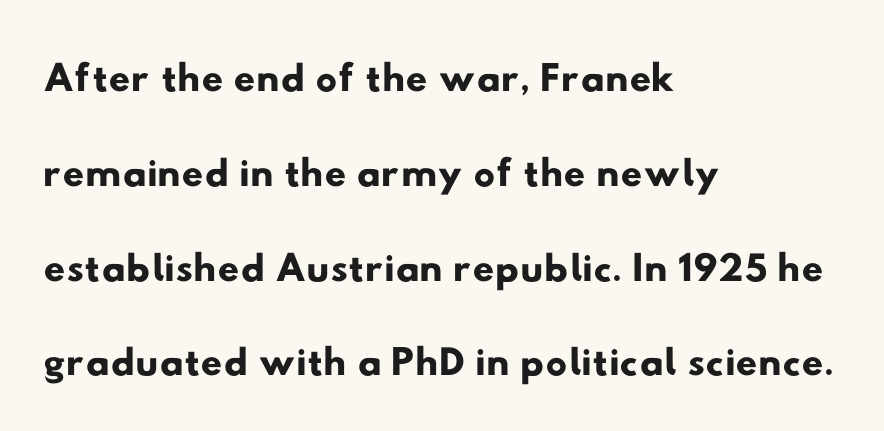
The image shows 60 px wide sans-serif type; set left-aligned, normal line spacing (1.58x), normal letter spacing, not underlined; low stroke contrast and a small x-height.
